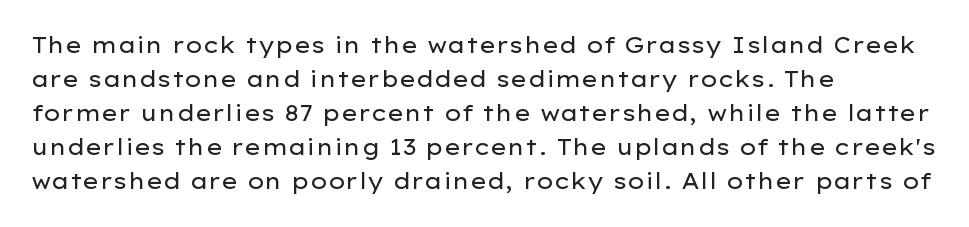
Q: Is the text bold? A: No.
Q: Is the text italic (slanted)? A: No, it is upright.
Q: Is the text underlined? A: No.
Q: How is the paragraph aligned? A: Left-aligned.
Q: Is the spacing between letters normal or unusually wide? A: Normal.
Q: Is the spacing between lines tight, normal or loose? A: Normal.
